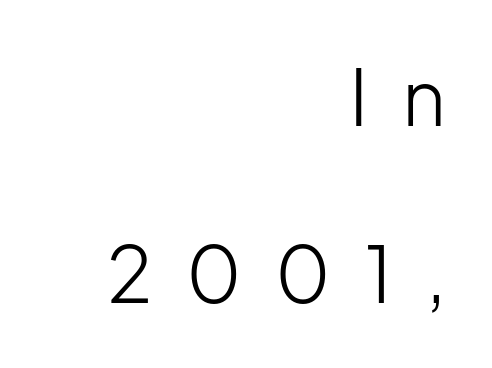
The line-height multiplier appears high, well above default. Characters follow at a spacing far wider than the type designer built in. Anything drawn beneath the words? Only blank space. Character widths vary here, with narrow letters taking less room than wide ones. This sample uses a sans-serif face.
